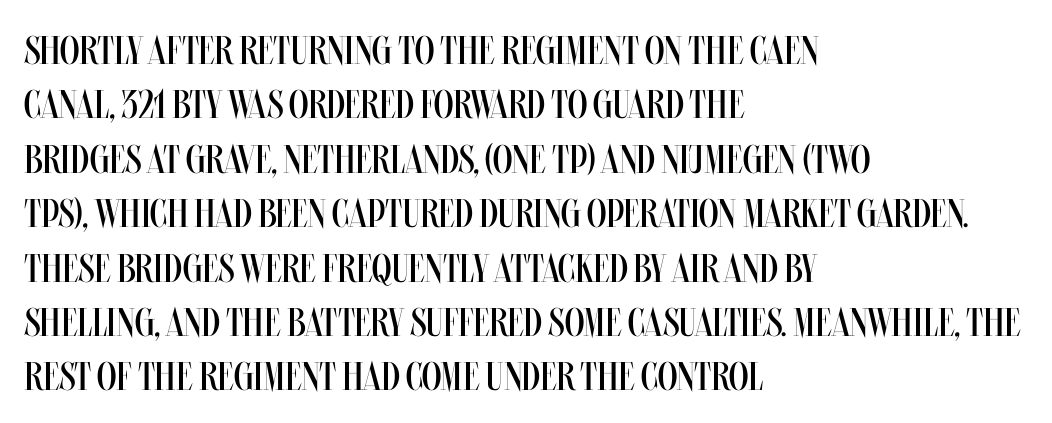
{"italic": "no", "bold": "no", "weight": "regular", "width": "condensed", "stroke_contrast": "medium", "x_height": "large", "monospaced": "no", "underline": "no", "align": "left", "line_spacing": "normal", "line_spacing_ratio": 1.36, "letter_spacing": "normal", "letter_spacing_em": 0.0, "glyph_px": 40}
